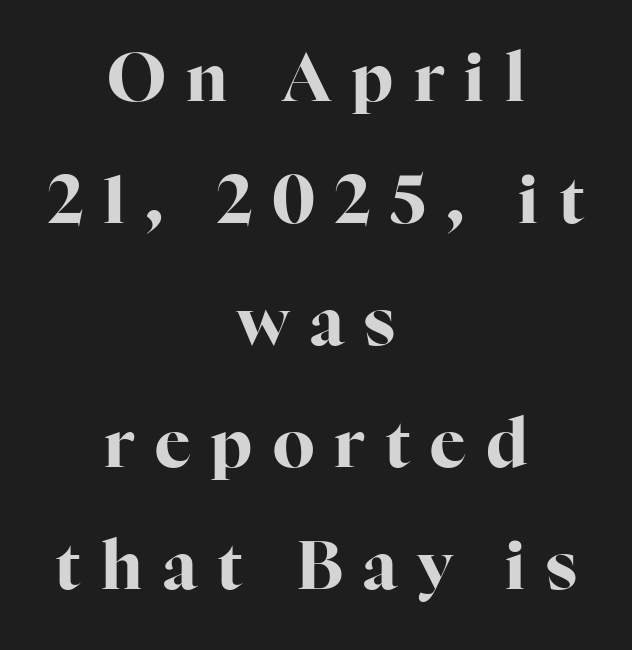
Q: Is the text bold? A: Yes.
Q: Is the text italic (slanted)? A: No, it is upright.
Q: Is the typeface a serif or a sans-serif typeface? A: Serif.
Q: Is the text underlined? A: No.
Q: How is the paragraph aligned? A: Centered.
Q: Is the spacing between letters normal or unusually wide? A: Unusually wide.
Q: Width (condensed, normal, or wide)? A: Normal.
Q: Stroke contrast? A: High.
Q: x-height? A: Medium.
Q: Monospaced? A: No.
